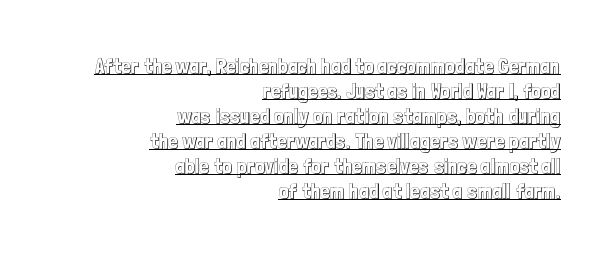
Tall strokes in this sample are plumb rather than angled. Each word holds together tightly as a unit, with standard inter-letter gaps. A continuous stroke trails under the words, as in a hyperlink. This sample is right-justified, so line beginnings fall wherever the words allow.
